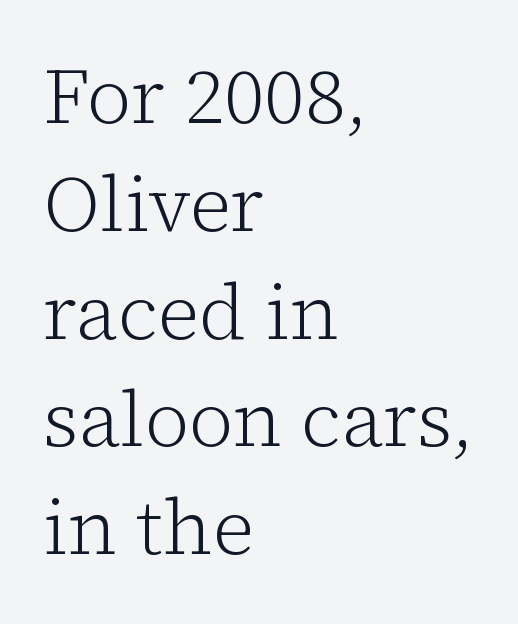
Q: Is the text bold? A: No.
Q: Is the text italic (slanted)? A: No, it is upright.
Q: Is the typeface a serif or a sans-serif typeface? A: Serif.
Q: Is the text underlined? A: No.
Q: How is the paragraph aligned? A: Left-aligned.
Q: Is the spacing between letters normal or unusually wide? A: Normal.
Q: Is the spacing between lines tight, normal or loose? A: Normal.
Q: Width (condensed, normal, or wide)? A: Normal.
Q: Stroke contrast? A: Low.
Q: x-height? A: Medium.
Q: Monospaced? A: No.
